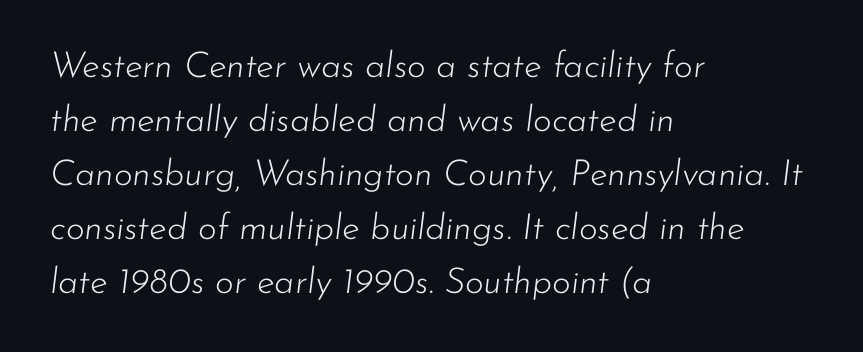
The image shows 36 px light type, italic (leaning right); set left-aligned, normal line spacing (1.5x), normal letter spacing, not underlined; low stroke contrast and a small x-height.
